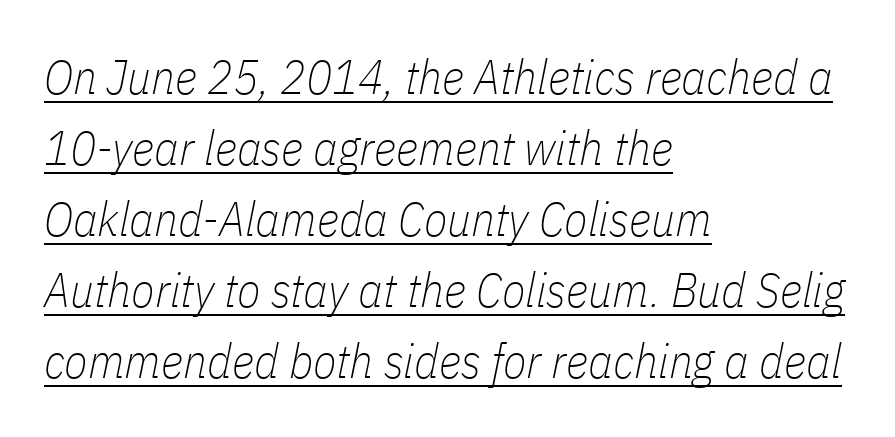
{"italic": "yes", "lean": "right", "slant_degrees": 11, "bold": "no", "weight": "thin", "width": "condensed", "stroke_contrast": "low", "x_height": "medium", "monospaced": "no", "underline": "yes", "align": "left", "line_spacing": "normal", "line_spacing_ratio": 1.48, "letter_spacing": "normal", "letter_spacing_em": 0.0, "glyph_px": 48}
